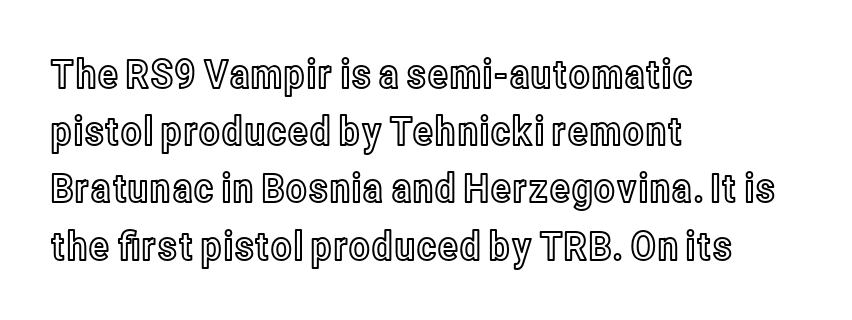
The image shows 40 px condensed type, upright; set left-aligned, normal line spacing (1.43x), normal letter spacing, not underlined; a medium x-height.
